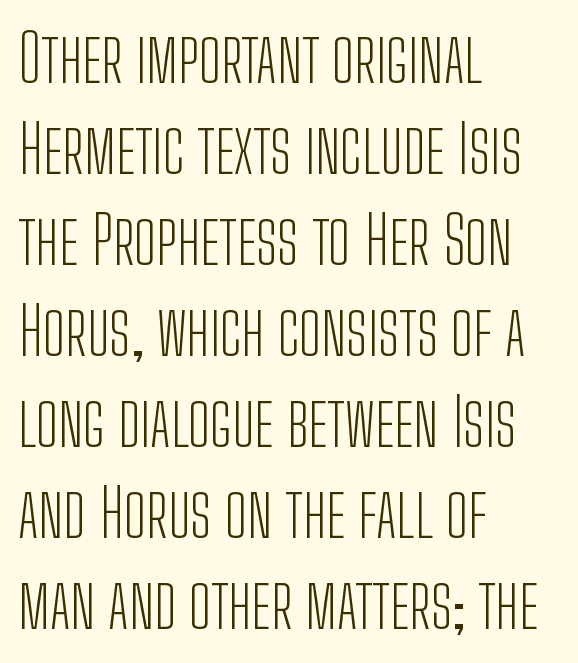
The image shows 66 px light, condensed sans-serif type, upright; set left-aligned, normal line spacing (1.38x), normal letter spacing, not underlined; low stroke contrast and a medium x-height.
